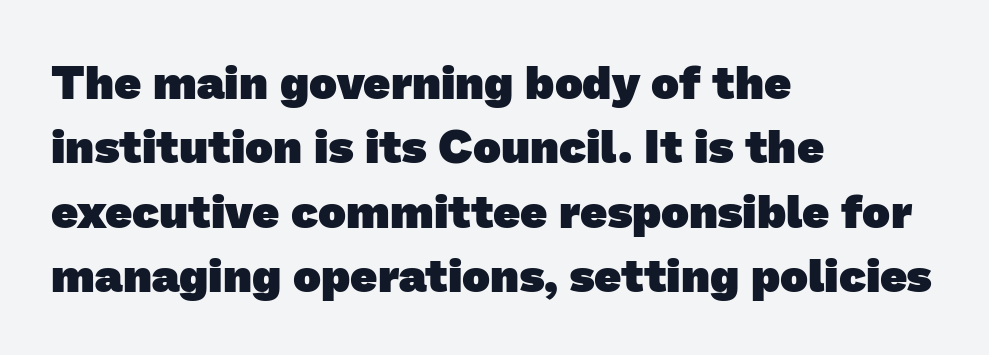
Q: Is the text bold? A: Yes.
Q: Is the typeface a serif or a sans-serif typeface? A: Sans-serif.
Q: Is the text underlined? A: No.
Q: How is the paragraph aligned? A: Left-aligned.
Q: Is the spacing between letters normal or unusually wide? A: Normal.
Q: Is the spacing between lines tight, normal or loose? A: Normal.
Q: Width (condensed, normal, or wide)? A: Normal.
Q: Stroke contrast? A: Low.
Q: x-height? A: Medium.
Q: Monospaced? A: No.
